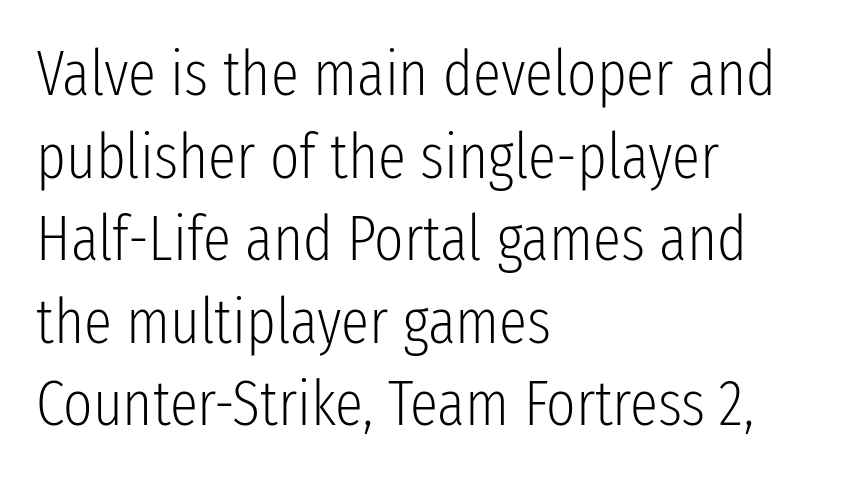
Q: Is the text bold? A: No.
Q: Is the text italic (slanted)? A: No, it is upright.
Q: Is the typeface a serif or a sans-serif typeface? A: Sans-serif.
Q: Is the text underlined? A: No.
Q: How is the paragraph aligned? A: Left-aligned.
Q: Is the spacing between letters normal or unusually wide? A: Normal.
Q: Is the spacing between lines tight, normal or loose? A: Normal.
Q: Width (condensed, normal, or wide)? A: Condensed.
Q: Stroke contrast? A: Low.
Q: x-height? A: Medium.
Q: Monospaced? A: No.
